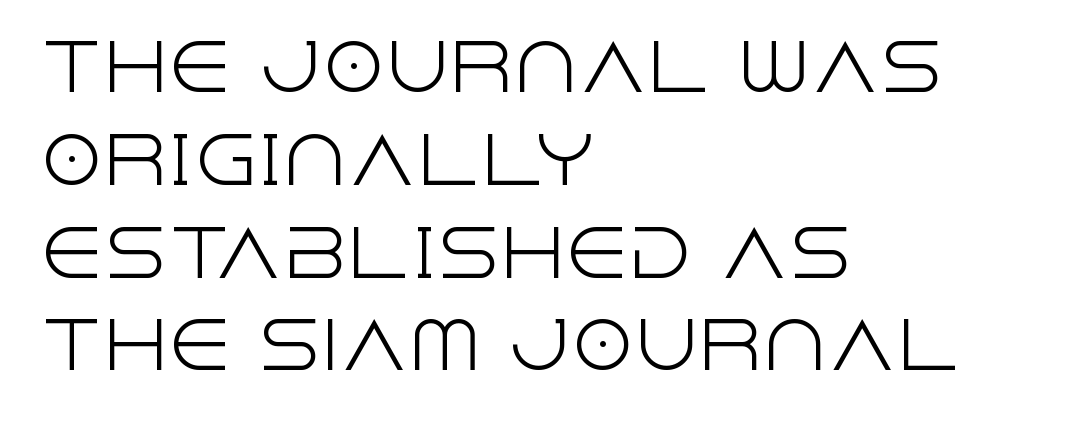
The image shows 64 px light sans-serif type, upright; set left-aligned, normal line spacing (1.45x), normal letter spacing, not underlined; a large x-height.
